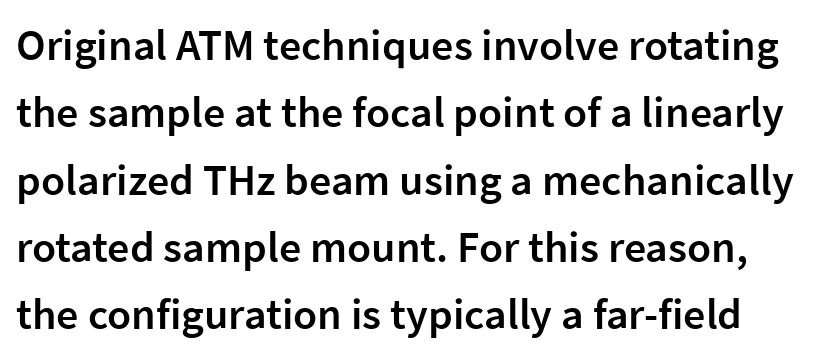
The image shows 44 px semibold sans-serif type, upright; set normal line spacing (1.53x), normal letter spacing, not underlined; low stroke contrast and a medium x-height.
